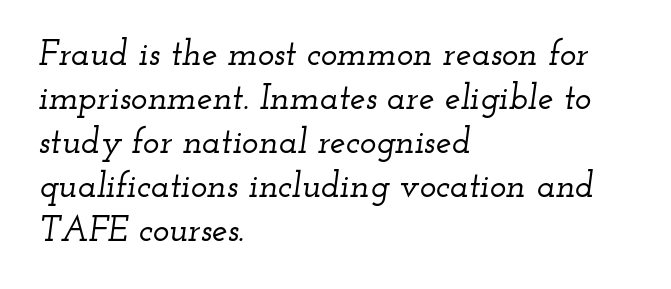
Q: Is the text italic (slanted)? A: Yes, it leans right by about 12 degrees.
Q: Is the typeface a serif or a sans-serif typeface? A: Serif.
Q: Is the text underlined? A: No.
Q: How is the paragraph aligned? A: Left-aligned.
Q: Is the spacing between letters normal or unusually wide? A: Normal.
Q: Is the spacing between lines tight, normal or loose? A: Normal.
Q: Width (condensed, normal, or wide)? A: Wide.
Q: Stroke contrast? A: Low.
Q: x-height? A: Small.
Q: Monospaced? A: No.
